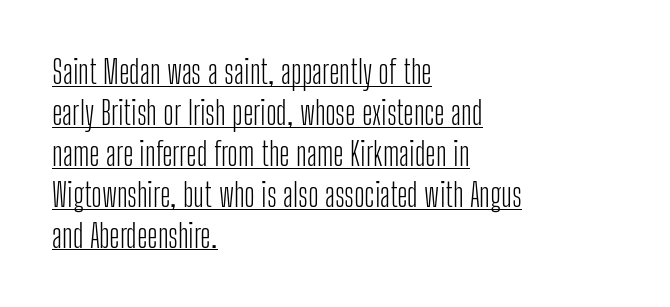
{"serif": "no", "italic": "no", "bold": "no", "weight": "light", "width": "condensed", "stroke_contrast": "low", "x_height": "medium", "monospaced": "no", "underline": "yes", "align": "left", "line_spacing": "normal", "line_spacing_ratio": 1.28, "letter_spacing": "normal", "letter_spacing_em": 0.0, "glyph_px": 32}
